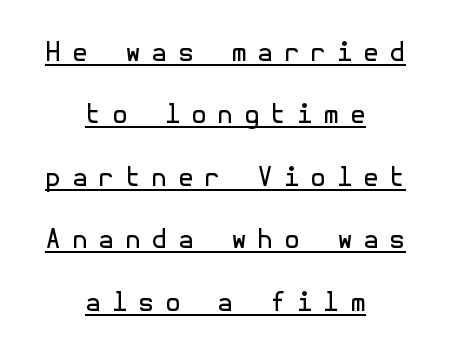
The image shows 26 px text type, upright; set centered, loose line spacing (2.4x), unusually wide letter spacing (+0.4 em), underlined.
